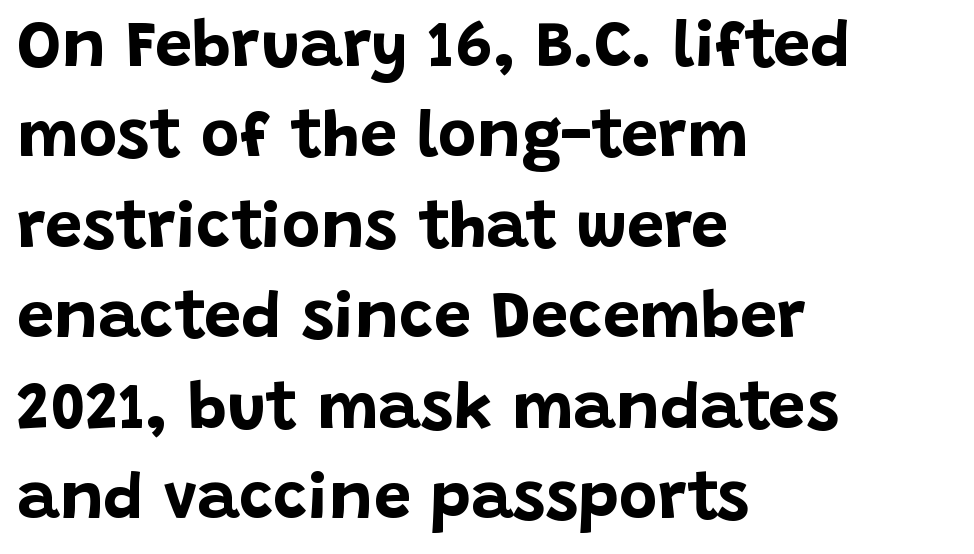
{"serif": "no", "italic": "no", "bold": "yes", "weight": "bold", "width": "normal", "stroke_contrast": "low", "x_height": "large", "monospaced": "no", "underline": "no", "align": "left", "line_spacing": "normal", "line_spacing_ratio": 1.37, "letter_spacing": "normal", "letter_spacing_em": 0.0, "glyph_px": 66}
